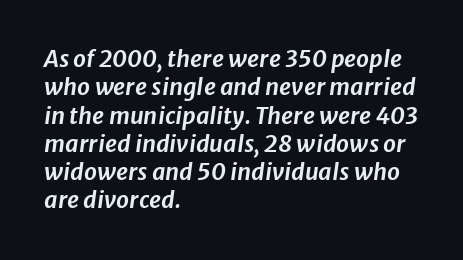
{"italic": "yes", "lean": "right", "slant_degrees": 8, "underline": "no", "align": "left", "line_spacing_ratio": 1.23, "letter_spacing": "normal", "letter_spacing_em": 0.0, "glyph_px": 23}
